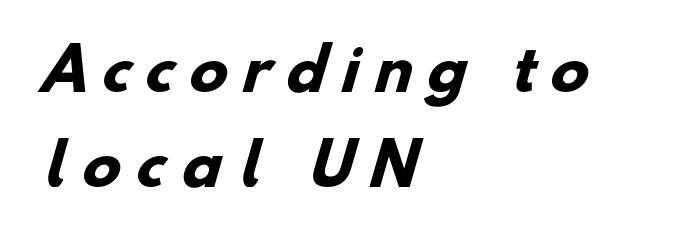
Students, this is bold: see how much ink each stroke carries. Each letter keeps its own natural width here, so spacing adapts to shape. Line beginnings align vertically; line endings do not. Regarding serifs, this sample does without them. Quick note: underline off.
